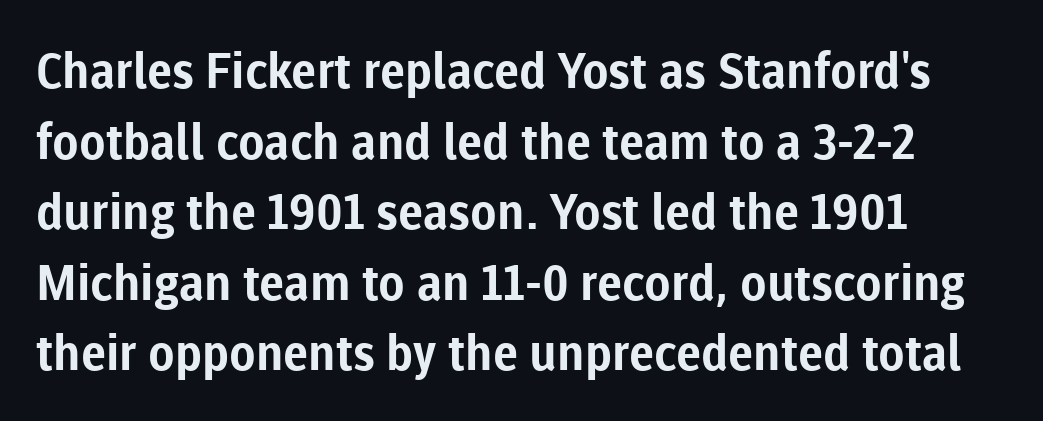
Set as a true bold cut, around the 700 mark. Serifs: no, the terminals of the letterforms are clean. Just letters on the line, the space beneath them empty. Quick note: interline space is typical. A student would call this left alignment; a typographer would say flush left, rag right. This sample uses plain, unmodified letter spacing.
